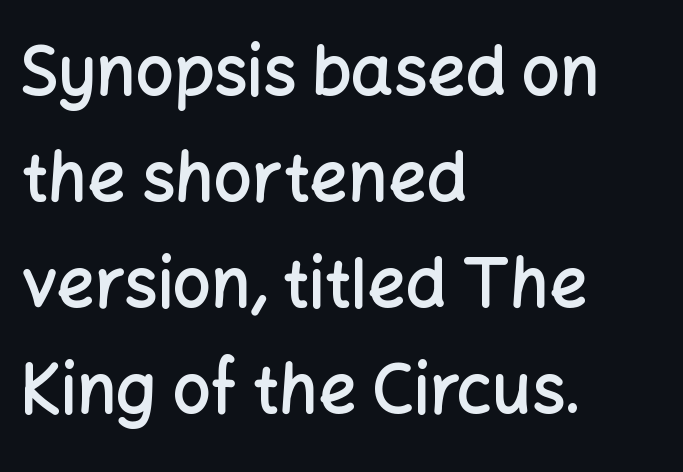
The image shows 67 px semibold sans-serif type, upright; set left-aligned, normal line spacing (1.58x), normal letter spacing, not underlined; low stroke contrast and a medium x-height.
